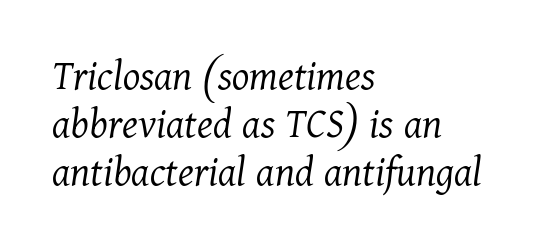
Q: Is the text bold? A: No.
Q: Is the text italic (slanted)? A: Yes, it leans right by about 11 degrees.
Q: Is the typeface a serif or a sans-serif typeface? A: Serif.
Q: Is the text underlined? A: No.
Q: How is the paragraph aligned? A: Left-aligned.
Q: Is the spacing between letters normal or unusually wide? A: Normal.
Q: Is the spacing between lines tight, normal or loose? A: Tight.
Q: Width (condensed, normal, or wide)? A: Normal.
Q: Stroke contrast? A: Medium.
Q: x-height? A: Medium.
Q: Monospaced? A: No.
